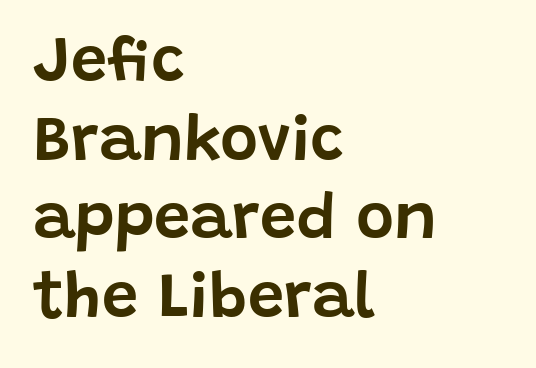
The image shows 65 px sans-serif type, upright; set left-aligned, line spacing 1.21x, normal letter spacing, not underlined; low stroke contrast and a large x-height.
